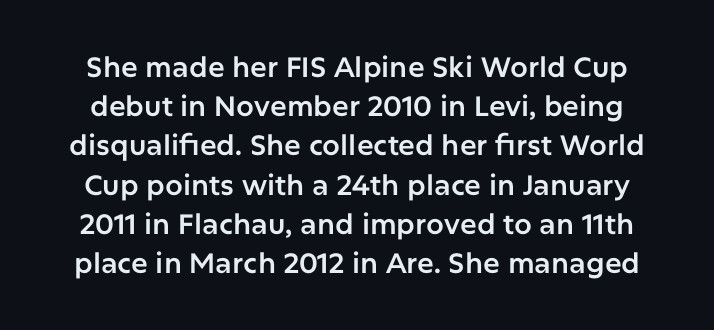
{"serif": "no", "italic": "no", "width": "normal", "stroke_contrast": "low", "x_height": "medium", "monospaced": "no", "underline": "no", "line_spacing": "normal", "line_spacing_ratio": 1.4, "letter_spacing": "normal", "letter_spacing_em": 0.0, "glyph_px": 28}
